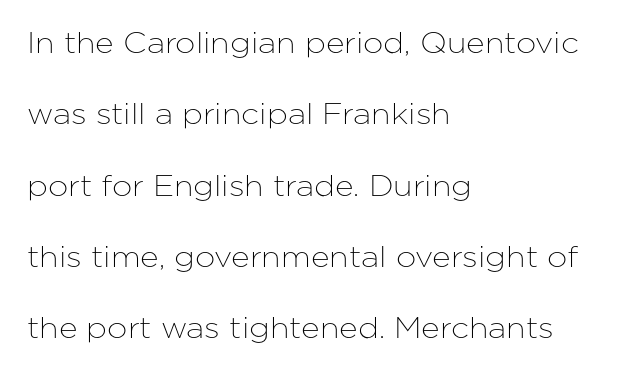
Nope, not italic — everything's standing straight. Spacing verdict: proportional, widths tailored to each character. Spacing between characters is what you'd get straight out of the box. The passage shown stacks its lines with a broad gap. The zone under the glyphs is completely vacant.
